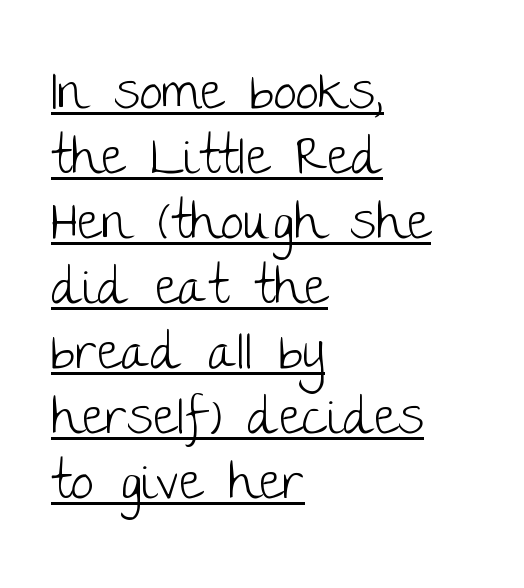
{"serif": "no", "italic": "no", "bold": "no", "weight": "light", "width": "normal", "stroke_contrast": "low", "x_height": "large", "monospaced": "no", "underline": "yes", "align": "left", "line_spacing": "normal", "line_spacing_ratio": 1.25, "letter_spacing": "normal", "letter_spacing_em": 0.0, "glyph_px": 52}
